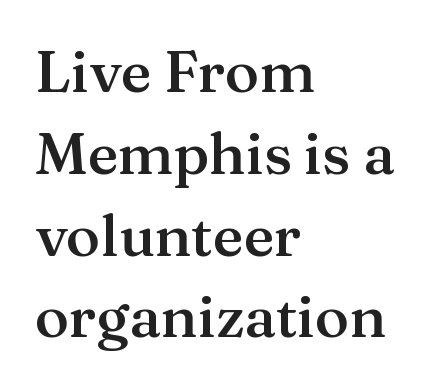
{"serif": "yes", "italic": "no", "bold": "semi", "weight": "semibold", "width": "normal", "stroke_contrast": "medium", "x_height": "medium", "monospaced": "no", "underline": "no", "align": "left", "line_spacing": "normal", "line_spacing_ratio": 1.41, "letter_spacing": "normal", "letter_spacing_em": 0.0, "glyph_px": 58}
